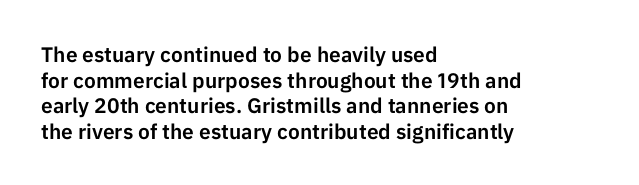
{"italic": "no", "underline": "no", "align": "left", "line_spacing_ratio": 1.22, "letter_spacing": "normal", "letter_spacing_em": 0.0, "glyph_px": 21}
